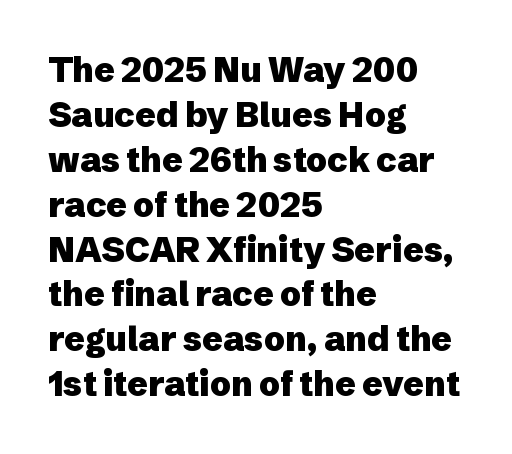
{"serif": "no", "italic": "no", "bold": "yes", "weight": "heavy", "width": "normal", "stroke_contrast": "low", "x_height": "medium", "monospaced": "no", "underline": "no", "align": "left", "line_spacing": "normal", "line_spacing_ratio": 1.32, "letter_spacing": "normal", "letter_spacing_em": 0.0, "glyph_px": 34}
